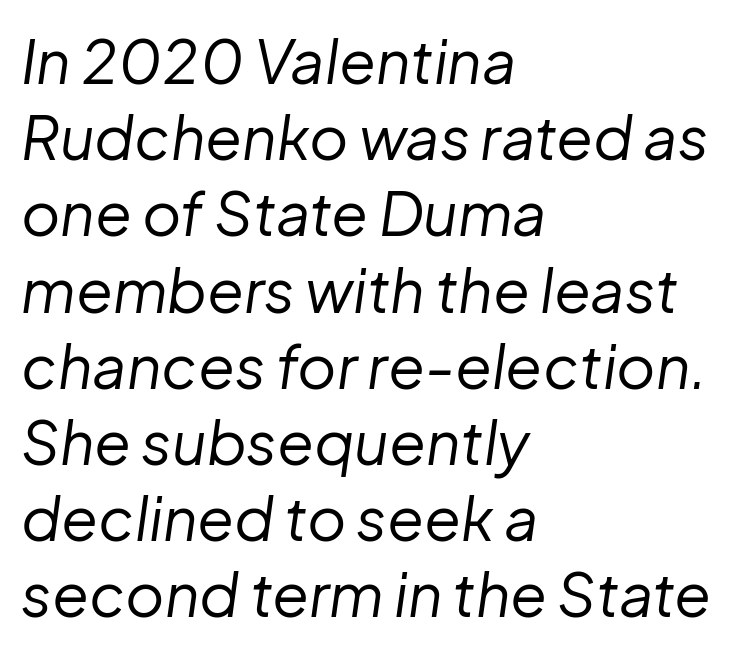
Alignment: flush left. Stems and bowls with no extra thickness — not bold. The line-height multiplier appears to be the usual default. You could not count columns in this text — the font is proportionally spaced.
